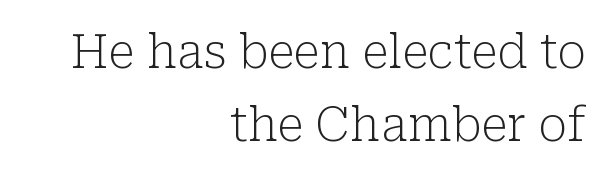
Q: Is the text bold? A: No.
Q: Is the text italic (slanted)? A: No, it is upright.
Q: Is the typeface a serif or a sans-serif typeface? A: Serif.
Q: Is the text underlined? A: No.
Q: How is the paragraph aligned? A: Right-aligned.
Q: Is the spacing between letters normal or unusually wide? A: Normal.
Q: Is the spacing between lines tight, normal or loose? A: Normal.
Q: Width (condensed, normal, or wide)? A: Normal.
Q: Stroke contrast? A: Low.
Q: x-height? A: Medium.
Q: Monospaced? A: No.
